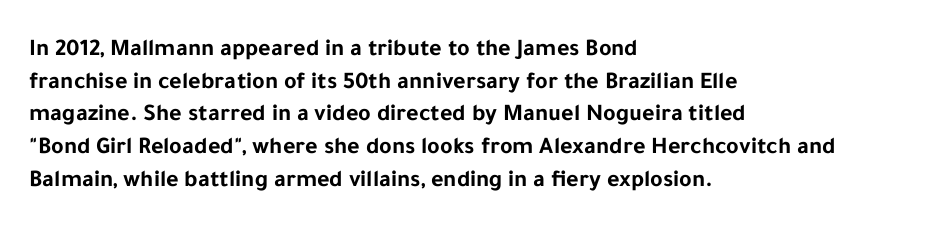
The rendering uses a moderate line-height, typical for paragraphs. The typography opts for an upright posture over an oblique one. Each word holds together tightly as a unit, with standard inter-letter gaps. Left-aligned paragraph, ragged on the right. The sample has been set heavy, in full bold. The string is rendered with underlining switched off.
